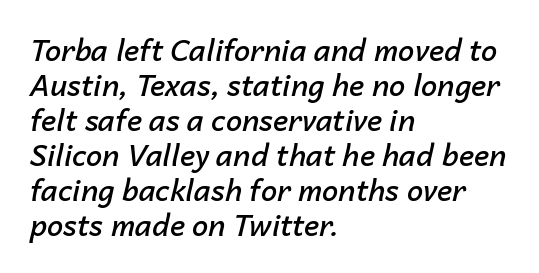
{"italic": "yes", "lean": "right", "slant_degrees": 14, "bold": "semi", "weight": "semibold", "width": "normal", "stroke_contrast": "low", "x_height": "medium", "monospaced": "no", "underline": "no", "align": "left", "line_spacing_ratio": 1.21, "letter_spacing": "normal", "letter_spacing_em": 0.0, "glyph_px": 29}
